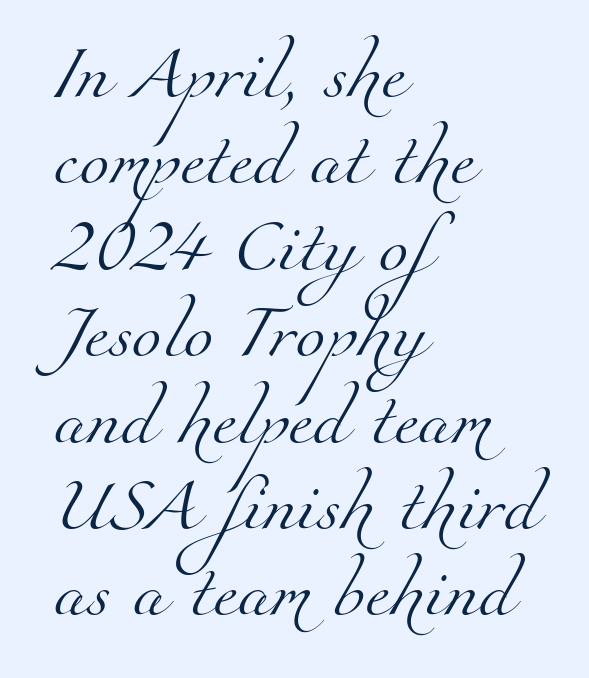
In terms of leading, this rendering sits right in the middle. The letterforms sit shoulder to shoulder at normal distance. You could not count columns in this text — the font is proportionally spaced. Bare-footed words on every line. The weight tops out at a normal text grade. The type family on display is of the serif kind.
